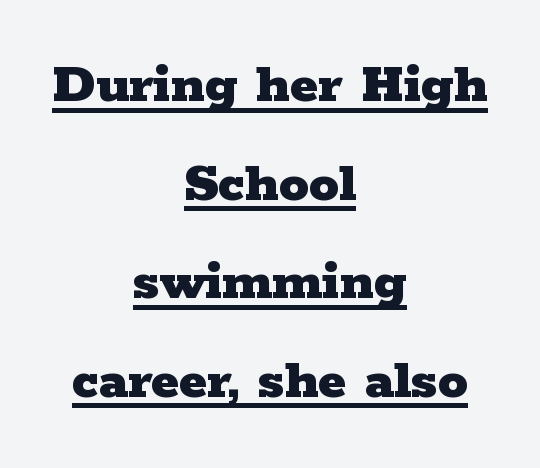
Is the letter spacing exaggerated? No — it looks like the ordinary default. Is this a fixed-width face? No — the glyphs have proportional, varying widths. Style check: upright. This is serif lettering, the kind often seen in printed books.
